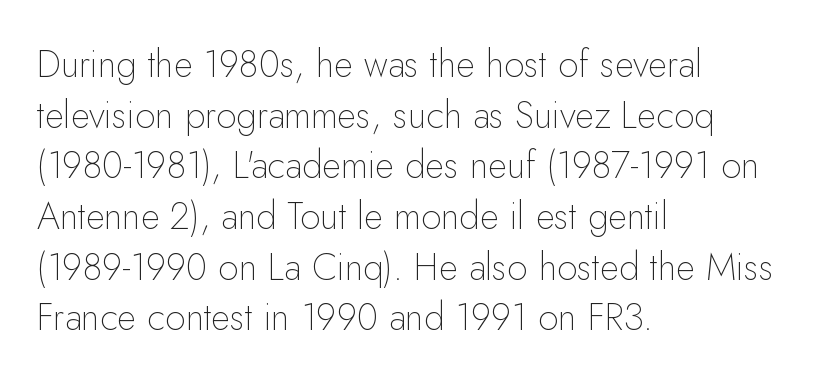
In terms of letterspacing, this is plain default setting. Here the designer chose a conventional face with non-uniform glyph widths. The paragraph shown leans on its left margin. Every stem runs plumb, perpendicular to the baseline. Weight: in the light-to-regular range. Is this a sans? Yes — the strokes have no serifs.
